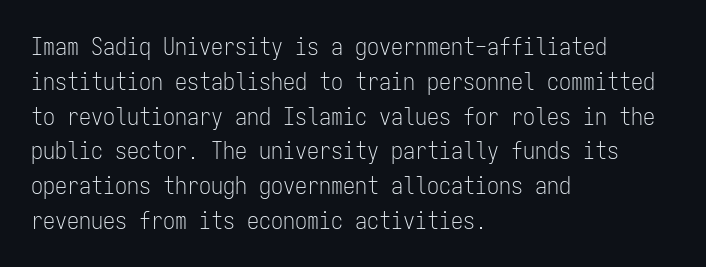
Q: Is the text bold? A: No.
Q: Is the text italic (slanted)? A: No, it is upright.
Q: Is the text underlined? A: No.
Q: How is the paragraph aligned? A: Left-aligned.
Q: Is the spacing between letters normal or unusually wide? A: Normal.
Q: Is the spacing between lines tight, normal or loose? A: Normal.
